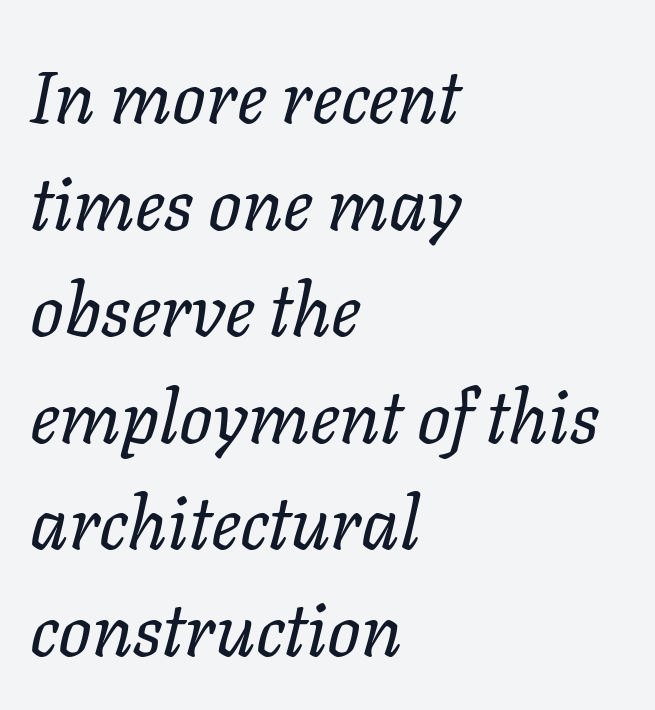
{"italic": "yes", "lean": "right", "slant_degrees": 11, "bold": "no", "weight": "regular", "width": "normal", "stroke_contrast": "low", "x_height": "medium", "monospaced": "no", "underline": "no", "align": "left", "line_spacing": "normal", "line_spacing_ratio": 1.44, "letter_spacing": "normal", "letter_spacing_em": 0.0, "glyph_px": 74}
